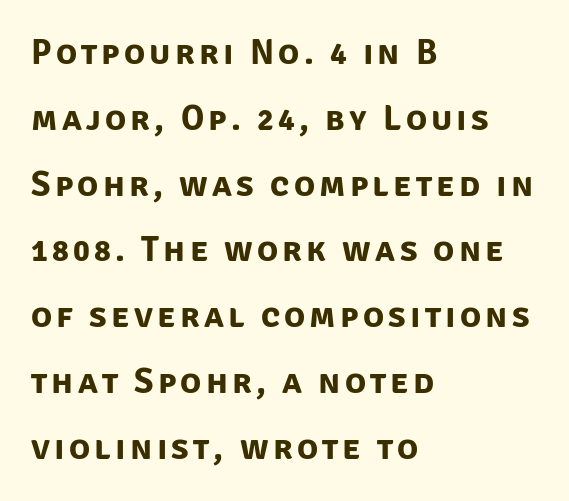
Q: Is the text bold? A: Yes.
Q: Is the typeface a serif or a sans-serif typeface? A: Sans-serif.
Q: Is the text underlined? A: No.
Q: How is the paragraph aligned? A: Left-aligned.
Q: Width (condensed, normal, or wide)? A: Normal.
Q: Stroke contrast? A: Low.
Q: x-height? A: Large.
Q: Monospaced? A: No.
